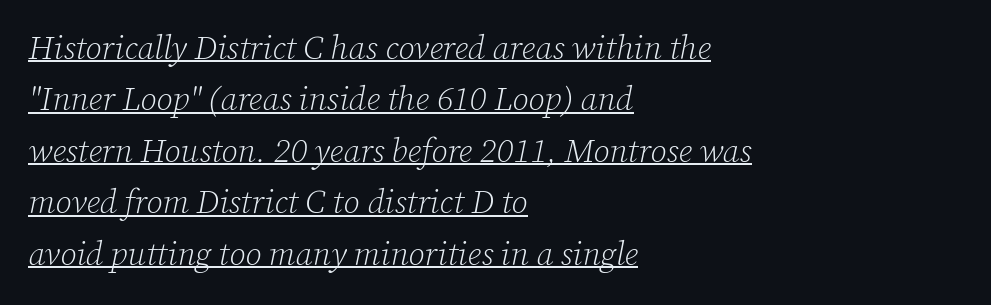
Q: Is the text bold? A: No.
Q: Is the text italic (slanted)? A: Yes, it leans right by about 12 degrees.
Q: Is the typeface a serif or a sans-serif typeface? A: Serif.
Q: Is the text underlined? A: Yes.
Q: How is the paragraph aligned? A: Left-aligned.
Q: Is the spacing between letters normal or unusually wide? A: Normal.
Q: Is the spacing between lines tight, normal or loose? A: Normal.
Q: Width (condensed, normal, or wide)? A: Normal.
Q: Stroke contrast? A: Low.
Q: x-height? A: Medium.
Q: Monospaced? A: No.
